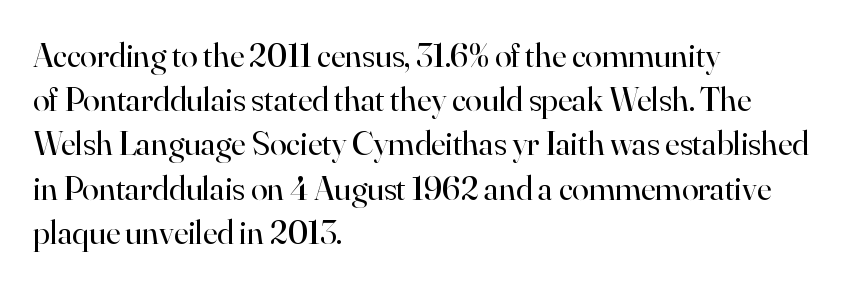
Q: Is the text bold? A: No.
Q: Is the text italic (slanted)? A: No, it is upright.
Q: Is the typeface a serif or a sans-serif typeface? A: Serif.
Q: Is the text underlined? A: No.
Q: How is the paragraph aligned? A: Left-aligned.
Q: Is the spacing between letters normal or unusually wide? A: Normal.
Q: Is the spacing between lines tight, normal or loose? A: Normal.
Q: Width (condensed, normal, or wide)? A: Normal.
Q: Stroke contrast? A: High.
Q: x-height? A: Small.
Q: Monospaced? A: No.
